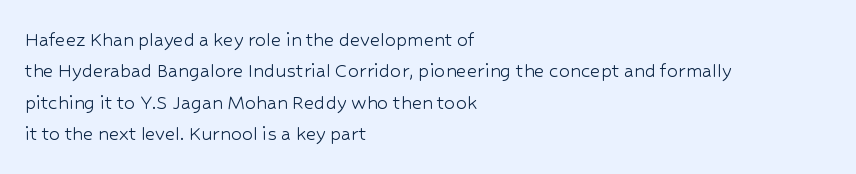
The image shows 22 px text type, upright; set left-aligned, normal line spacing (1.43x), normal letter spacing, not underlined.
